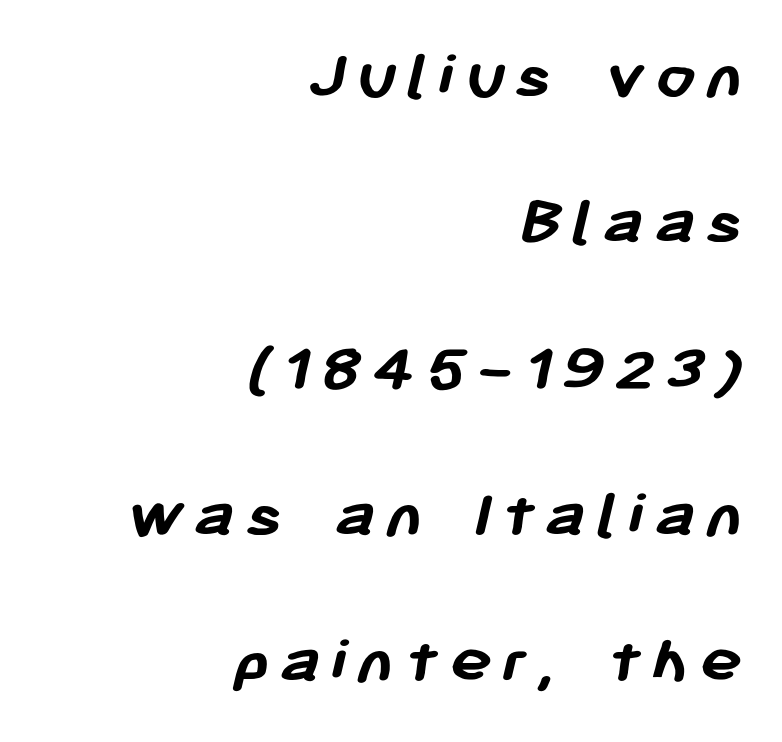
{"serif": "no", "bold": "yes", "weight": "semibold", "width": "normal", "stroke_contrast": "low", "x_height": "medium", "monospaced": "no", "underline": "no", "align": "right", "line_spacing": "loose", "line_spacing_ratio": 2.06, "glyph_px": 71}
